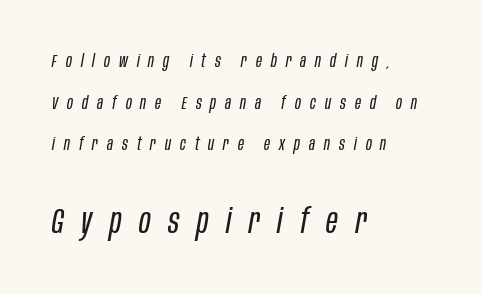
The second block has been scaled up relative to the first. The letters advance in unequal steps, a hallmark of proportional type. Tracking here is generous; glyphs stand well apart from one another. In terms of leading, this rendering errs on the spacious side. The axis of the letterforms is tilted away from vertical.
